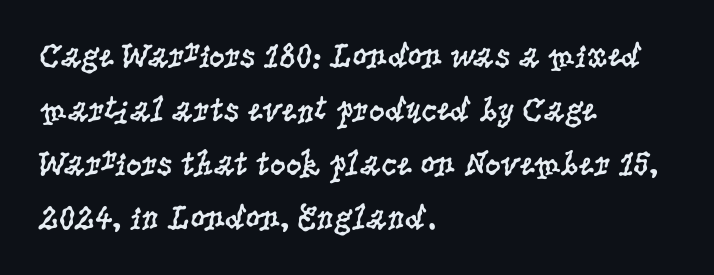
The image shows 35 px regular-weight, condensed serif type; set left-aligned, normal line spacing (1.54x), normal letter spacing, not underlined; low stroke contrast and a large x-height.
